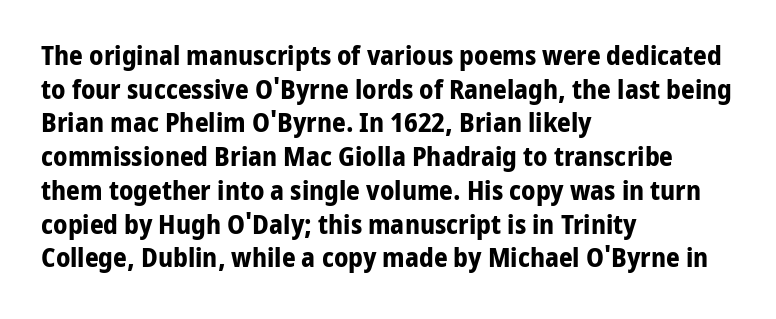
Its strokes are broad and dark, the hallmark of bold type. It's the straight-up-and-down kind of type. Regular leading. Caption: standard tracking, unaltered.
